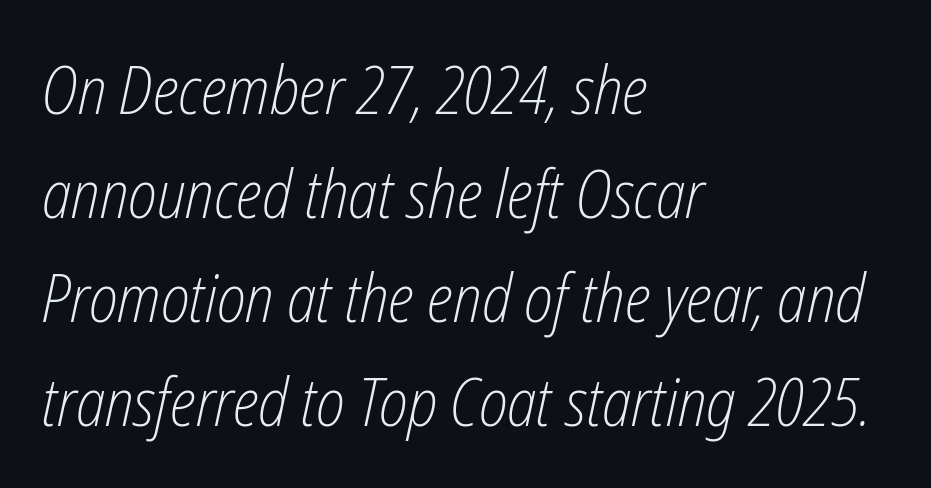
The image shows 67 px light, condensed type, italic (leaning right); set left-aligned, normal line spacing (1.55x), normal letter spacing, not underlined; low stroke contrast and a medium x-height.
